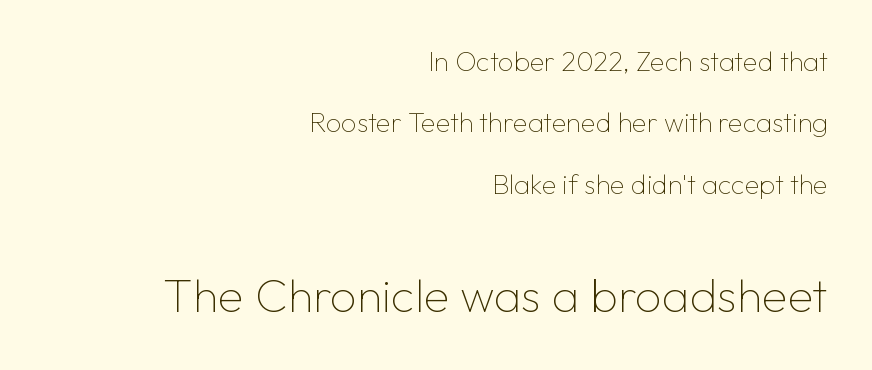
Q: Is the text bold? A: No.
Q: Is the text italic (slanted)? A: No, it is upright.
Q: Is the typeface a serif or a sans-serif typeface? A: Sans-serif.
Q: Is the text underlined? A: No.
Q: How is the paragraph aligned? A: Right-aligned.
Q: Is the spacing between letters normal or unusually wide? A: Normal.
Q: Is the spacing between lines tight, normal or loose? A: Loose.
Q: Which block of text is set in a larger size, the first (top) or the second (bottom)? A: The second (bottom) one.
Q: Width (condensed, normal, or wide)? A: Normal.
Q: Stroke contrast? A: Low.
Q: x-height? A: Medium.
Q: Monospaced? A: No.
